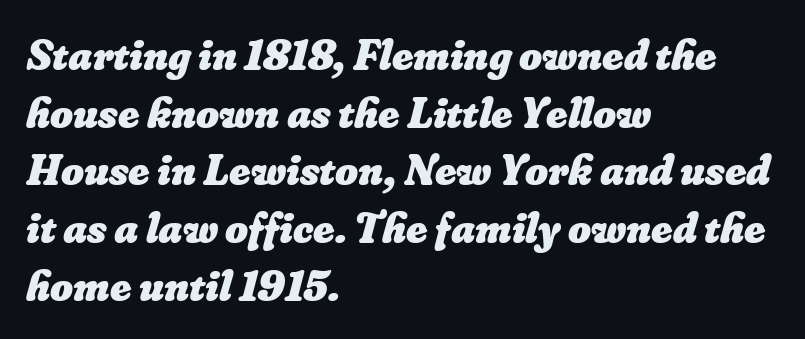
The image shows 44 px heavy type; set left-aligned, normal line spacing (1.31x), normal letter spacing, not underlined; low stroke contrast and a small x-height.
